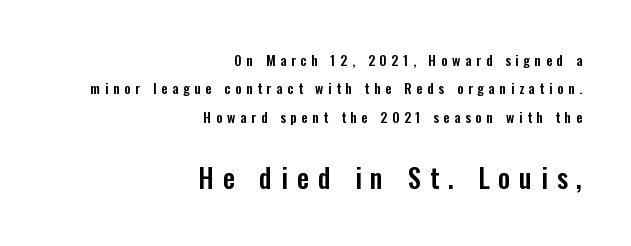
If you drew a ruler down the right edge, every line would touch it. Students, note that the glyphs here are deliberately spaced far apart. The following chunk of copy outweighs the initial chunk in type size. The type sits square on the baseline with zero lean. Is there much room between lines? Yes — plenty of vertical air separates them. Underlining? Definitely not there.
